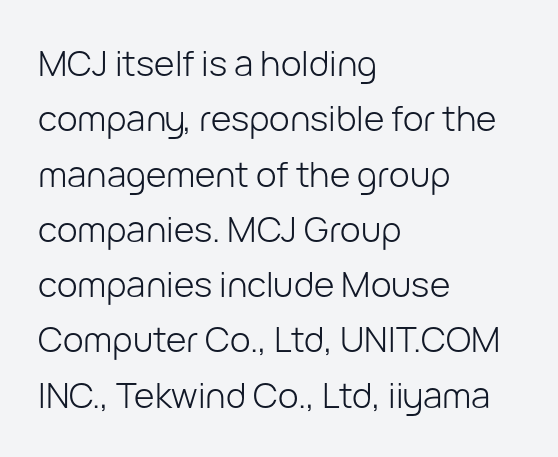
Each word holds together tightly as a unit, with standard inter-letter gaps. No heavy texture on the line: the type isn't bold. Nope, no serifs anywhere on these letters. This block has exactly the height ordinary leading produces. You could not count columns in this text — the font is proportionally spaced.
